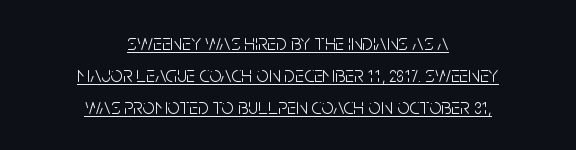
Q: Is the text bold? A: No.
Q: Is the text italic (slanted)? A: No, it is upright.
Q: Is the text underlined? A: Yes.
Q: How is the paragraph aligned? A: Centered.
Q: Is the spacing between letters normal or unusually wide? A: Normal.
Q: Is the spacing between lines tight, normal or loose? A: Normal.
